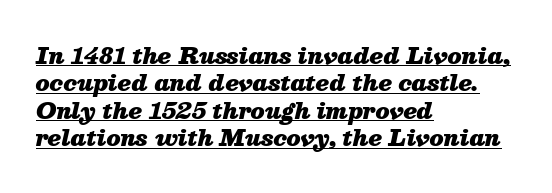
The image shows 22 px bold type, italic (leaning right); set left-aligned, normal line spacing (1.25x), normal letter spacing, underlined.
